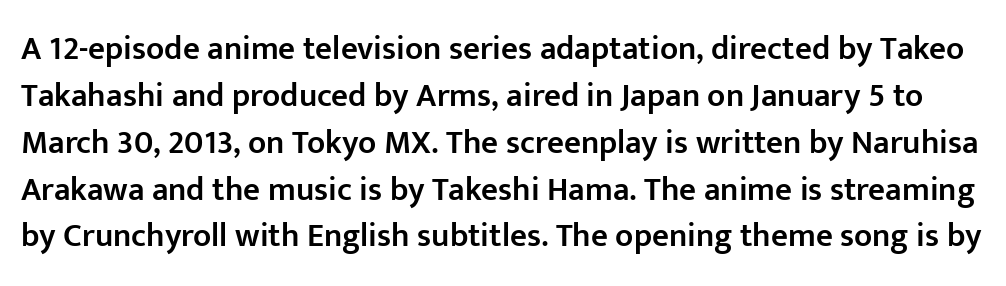
Letter spacing: default. In terms of leading, this rendering sits right in the middle. Type without underlining. These lines are composed in type without serifs. This sample has the flowing, uneven cadence of proportional lettering. The lettering holds an erect, upright posture throughout.
